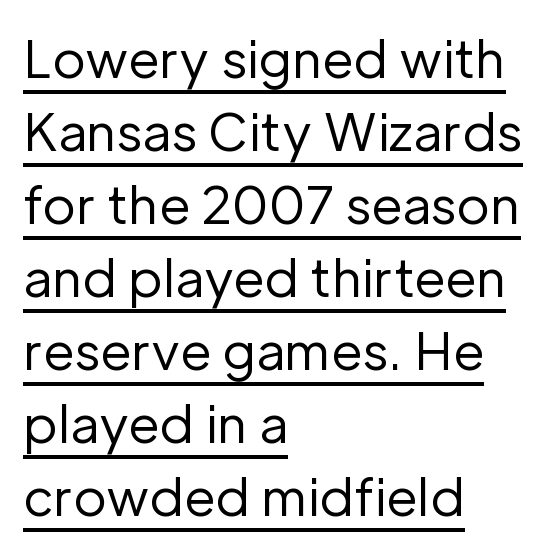
{"serif": "no", "italic": "no", "bold": "no", "weight": "regular", "width": "normal", "stroke_contrast": "low", "x_height": "medium", "monospaced": "no", "underline": "yes", "align": "left", "line_spacing": "normal", "line_spacing_ratio": 1.43, "letter_spacing": "normal", "letter_spacing_em": 0.0, "glyph_px": 51}
